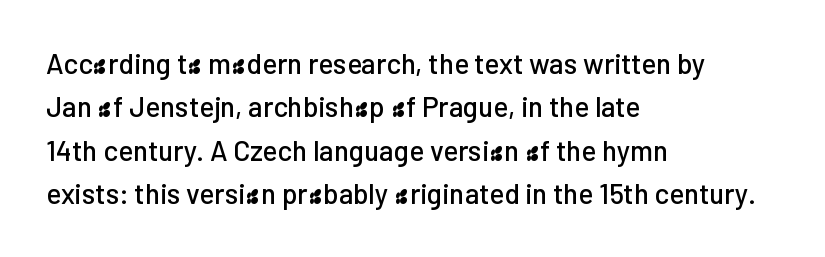
{"serif": "no", "italic": "no", "width": "normal", "stroke_contrast": "low", "x_height": "medium", "monospaced": "no", "underline": "no", "align": "left", "line_spacing": "normal", "line_spacing_ratio": 1.55, "letter_spacing": "normal", "letter_spacing_em": 0.0, "glyph_px": 28}
